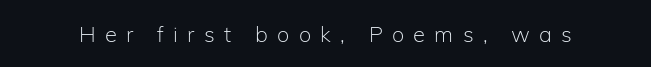
The image shows 22 px text type, upright; set unusually wide letter spacing (+0.42 em), not underlined.
